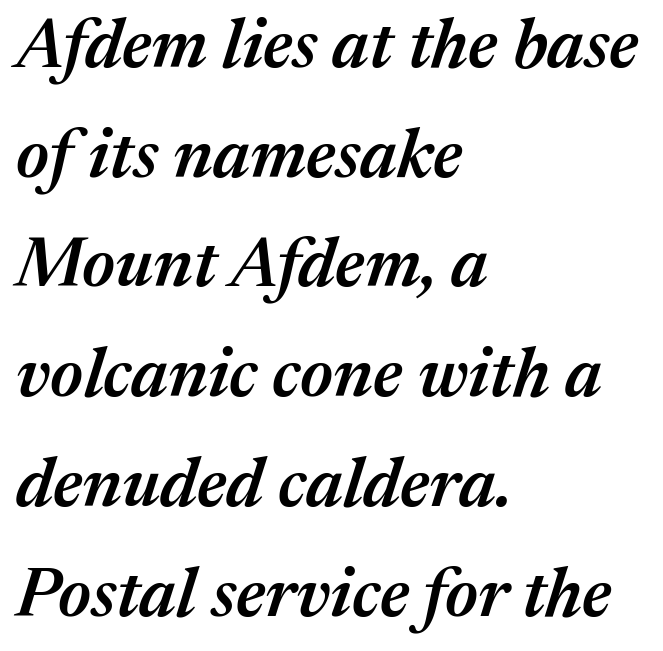
How would I describe the line gaps? Plain and ordinary. Style check: oblique. What weight is shown? A semibold, between regular and bold. Lines of text with bare space underneath. Caption: multi-line text, flush left, ragged right. Note the varied advance widths — an 'i' is clearly narrower than an 'm'.
